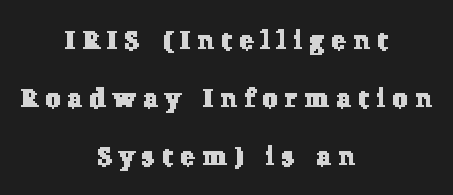
Lines of text with bare space underneath. Horizontal alignment here is central, giving a formal, balanced look. Honestly, the rows look like they've been pulled way apart. Display-style spreading of the glyphs; the letterfit is very open.
